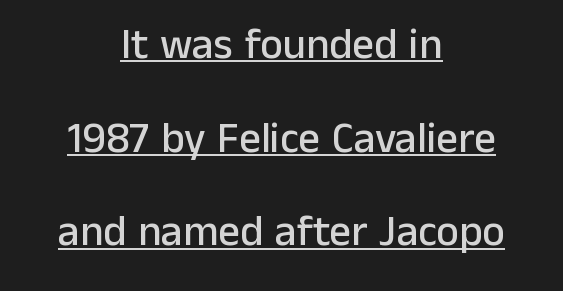
{"serif": "no", "italic": "no", "width": "normal", "stroke_contrast": "low", "x_height": "medium", "monospaced": "no", "underline": "yes", "align": "center", "line_spacing": "loose", "line_spacing_ratio": 2.18, "letter_spacing": "normal", "letter_spacing_em": 0.0, "glyph_px": 43}
